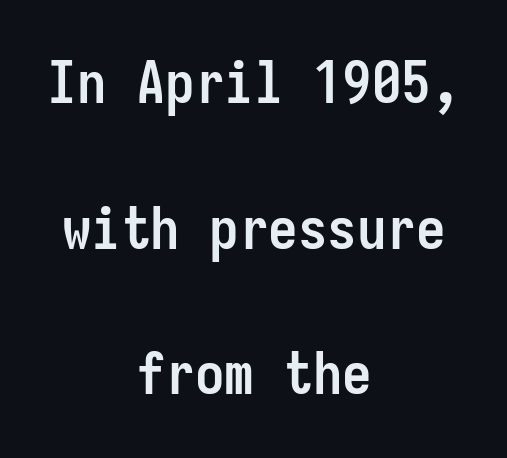
Q: Is the text bold? A: Yes.
Q: Is the text italic (slanted)? A: No, it is upright.
Q: Is the typeface a serif or a sans-serif typeface? A: Sans-serif.
Q: Is the text underlined? A: No.
Q: How is the paragraph aligned? A: Centered.
Q: Is the spacing between letters normal or unusually wide? A: Normal.
Q: Is the spacing between lines tight, normal or loose? A: Loose.
Q: Width (condensed, normal, or wide)? A: Condensed.
Q: Stroke contrast? A: Low.
Q: x-height? A: Medium.
Q: Monospaced? A: Yes.
